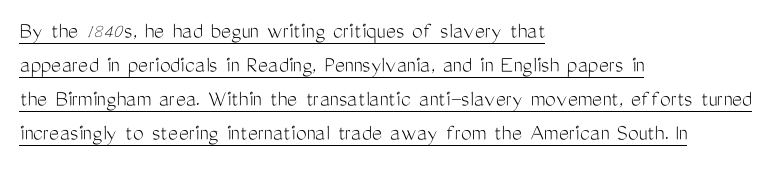
Italic: no, the glyphs are upright roman. The gaps between neighbouring characters are ordinary and unremarkable. Weight: in the light-to-regular range. Leading matches the norm, producing a regular column. Caption: multi-line text, flush left, ragged right. Glance below the letters and you will spot a drawn line.
